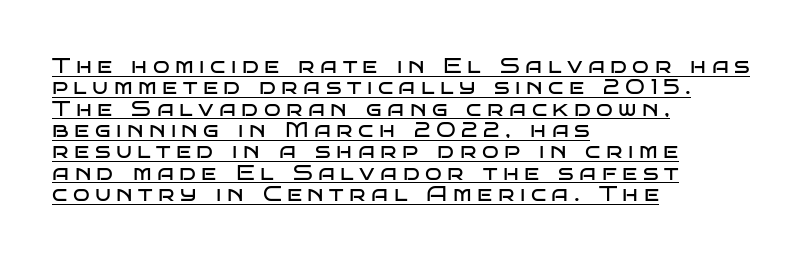
{"italic": "no", "bold": "no", "underline": "yes", "align": "left", "line_spacing": "tight", "line_spacing_ratio": 0.97, "letter_spacing": "wide", "letter_spacing_em": 0.25, "glyph_px": 22}
